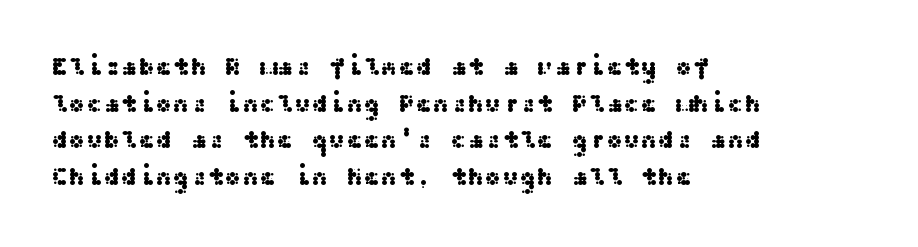
The image shows 26 px text type, upright; set left-aligned, normal line spacing (1.41x), normal letter spacing, not underlined.
